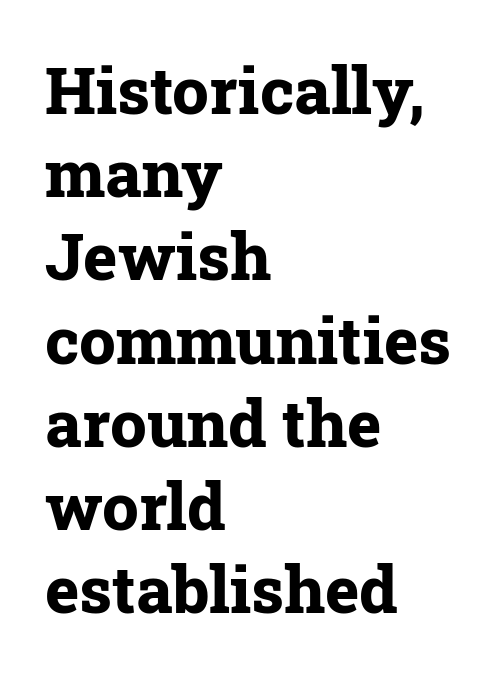
The image shows 65 px bold serif type, upright; set left-aligned, normal line spacing (1.28x), normal letter spacing, not underlined; low stroke contrast and a medium x-height.
